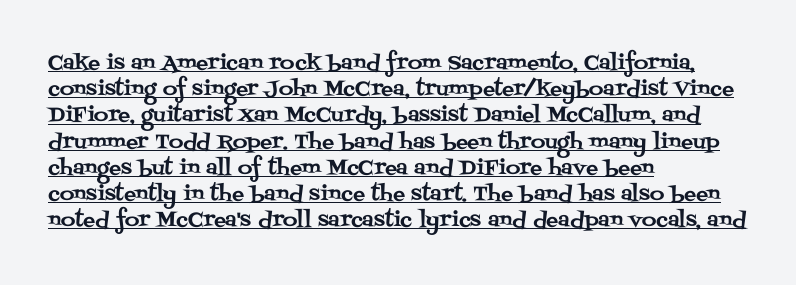
Ordinary non-slanted type is in use. Short note: letters normally spaced. The rows are spaced the way most documents space them. The lettering is marked with a stroke running underneath it. Line starts are locked; line ends wander.
